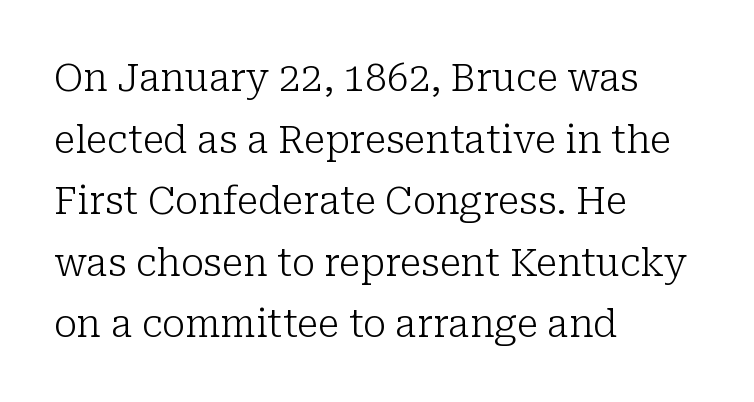
Q: Is the text bold? A: No.
Q: Is the text italic (slanted)? A: No, it is upright.
Q: Is the typeface a serif or a sans-serif typeface? A: Serif.
Q: Is the text underlined? A: No.
Q: How is the paragraph aligned? A: Left-aligned.
Q: Is the spacing between letters normal or unusually wide? A: Normal.
Q: Is the spacing between lines tight, normal or loose? A: Normal.
Q: Width (condensed, normal, or wide)? A: Normal.
Q: Stroke contrast? A: Low.
Q: x-height? A: Medium.
Q: Monospaced? A: No.
